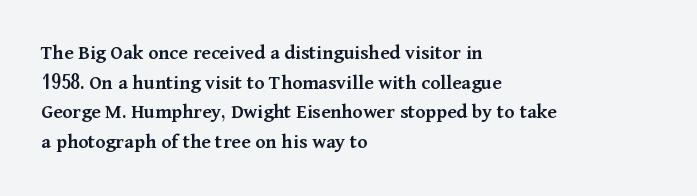
Q: Is the text bold? A: Semi-bold.
Q: Is the text italic (slanted)? A: No, it is upright.
Q: Is the text underlined? A: No.
Q: How is the paragraph aligned? A: Left-aligned.
Q: Is the spacing between letters normal or unusually wide? A: Normal.
Q: Is the spacing between lines tight, normal or loose? A: Normal.
